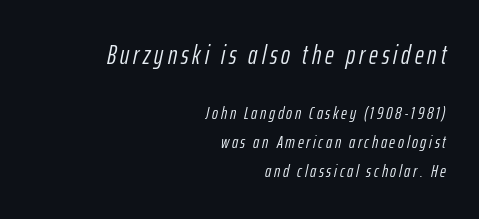
{"italic": "yes", "lean": "right", "slant_degrees": 12, "bold": "no", "underline": "no", "align": "right", "line_spacing": "normal", "line_spacing_ratio": 1.61, "larger_block": "first", "size_ratio": 1.5, "glyph_px": 27}
